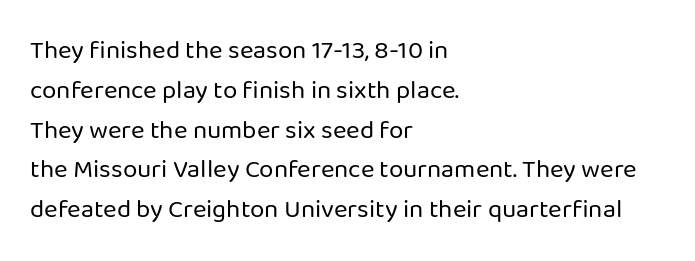
Nobody touched the tracking dial on this one. Line starts are locked; line ends wander. The block of text has a typical density, with ordinary space between rows. The glyphs are unaccompanied by any horizontal stroke below them. Notice how the stems are strictly vertical — no italics here. These glyphs show unthickened strokes, regular width or finer.
